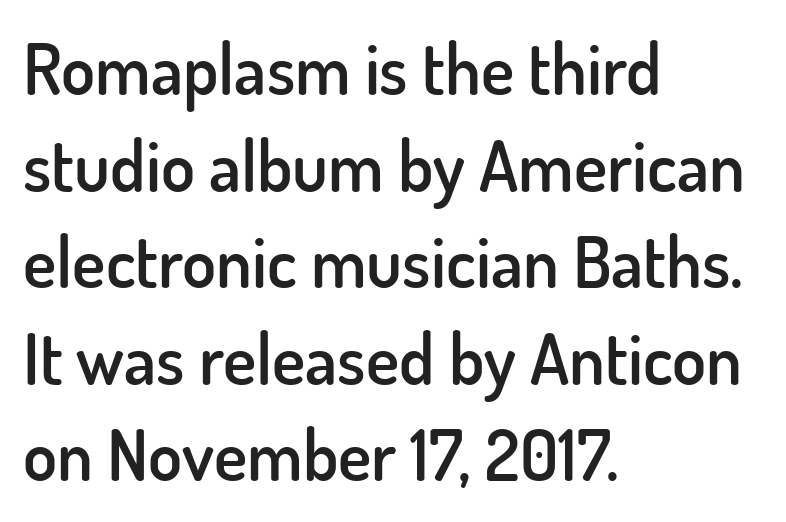
The image shows 70 px semibold sans-serif type, upright; set left-aligned, normal line spacing (1.38x), normal letter spacing, not underlined; low stroke contrast and a small x-height.
